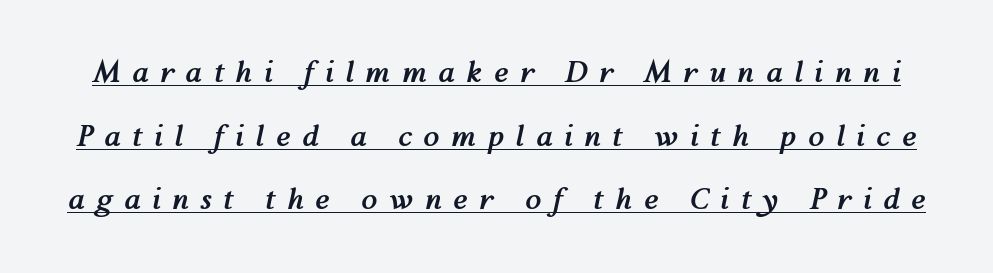
Each letter keeps its own natural width here, so spacing adapts to shape. The passage shown has open, widely tracked lettering throughout. This rendering features underlined lettering. What's the leading like? Stretched, with rows far apart. The text carries the slant typical of an italic or oblique font.
